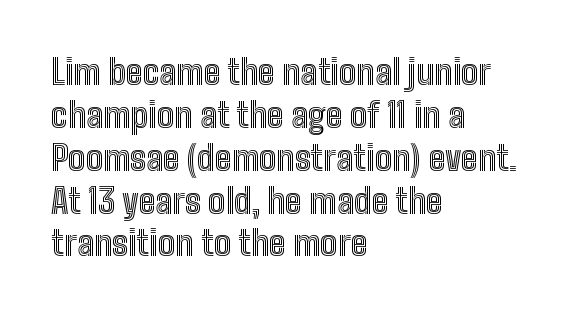
The image shows 34 px condensed type, upright; set left-aligned, normal line spacing (1.26x), normal letter spacing, not underlined; a medium x-height.
